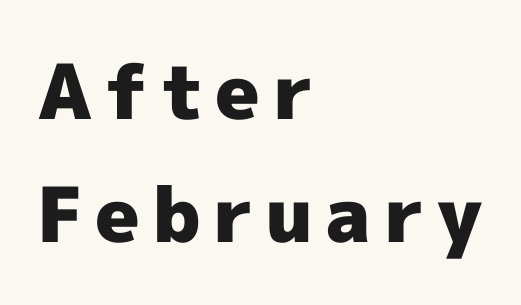
Evenly set lines give the paragraph a standard silhouette. This is heavy type, rendered in bold. The specimen omits any rule beneath the text block's lines. A student would call this left alignment; a typographer would say flush left, rag right. Varying glyph widths throughout — classic text-font behaviour.
